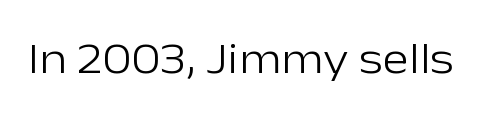
The image shows 45 px light sans-serif type, upright; set normal letter spacing, not underlined; low stroke contrast and a medium x-height.
